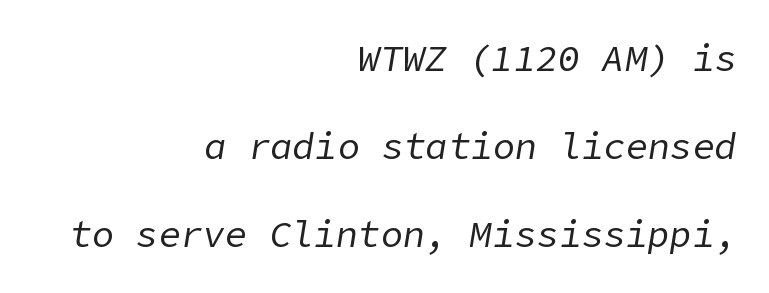
{"italic": "yes", "lean": "right", "slant_degrees": 9, "bold": "no", "weight": "regular", "width": "normal", "stroke_contrast": "low", "x_height": "medium", "underline": "no", "align": "right", "line_spacing": "loose", "line_spacing_ratio": 2.38, "letter_spacing": "normal", "letter_spacing_em": 0.0, "glyph_px": 37}
